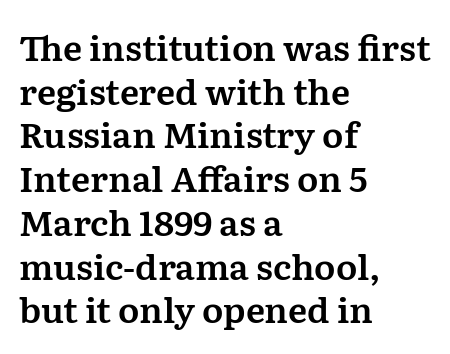
The image shows 35 px serif type, upright; set left-aligned, normal line spacing (1.25x), normal letter spacing, not underlined; medium stroke contrast and a medium x-height.
